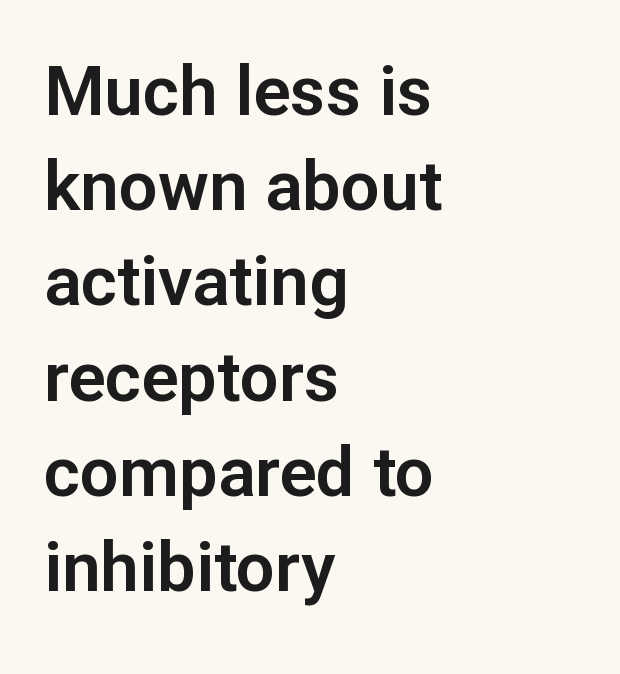
Ascenders rise straight up at ninety degrees. Layout note: lines flush left. The rendering uses natural spacing where letterforms have individual widths. Standard letterfit; no display-style spreading of the glyphs. Each letter's strokes conclude bluntly, with no projecting serifs.
